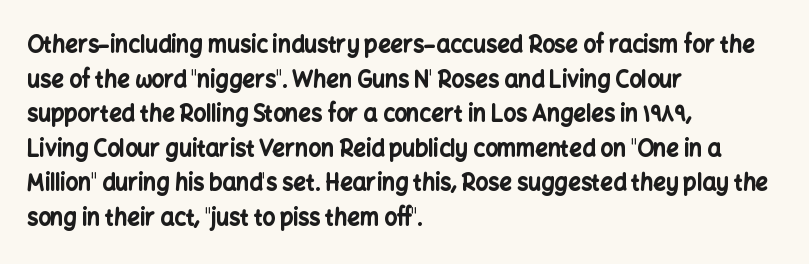
{"italic": "no", "bold": "yes", "underline": "no", "align": "left", "line_spacing": "normal", "line_spacing_ratio": 1.57, "letter_spacing": "normal", "letter_spacing_em": 0.0, "glyph_px": 22}
